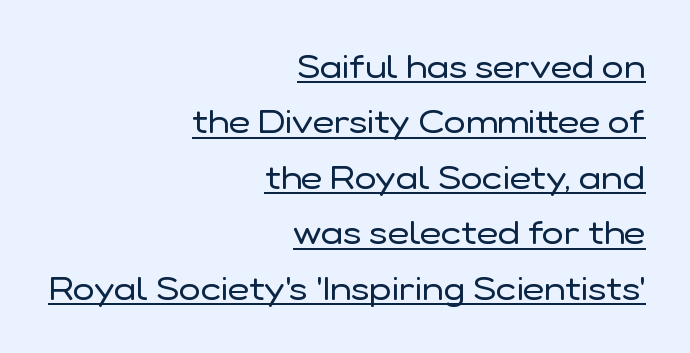
The ragged edge is on the left, which tells us the setting is flush right. Does a line run under the words? Yes, clearly. The rows are spaced the way most documents space them. Is there any slant? The stems are plumb.
